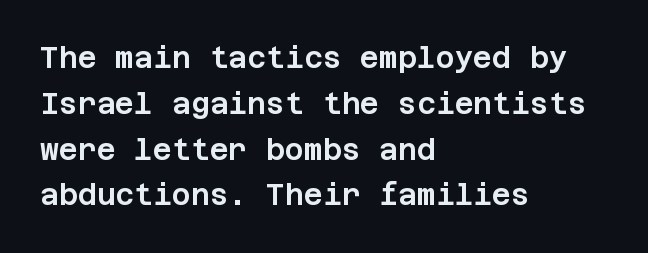
Q: Is the text italic (slanted)? A: No, it is upright.
Q: Is the typeface a serif or a sans-serif typeface? A: Sans-serif.
Q: Is the text underlined? A: No.
Q: How is the paragraph aligned? A: Left-aligned.
Q: Is the spacing between letters normal or unusually wide? A: Normal.
Q: Is the spacing between lines tight, normal or loose? A: Normal.
Q: Width (condensed, normal, or wide)? A: Normal.
Q: Stroke contrast? A: Low.
Q: x-height? A: Large.
